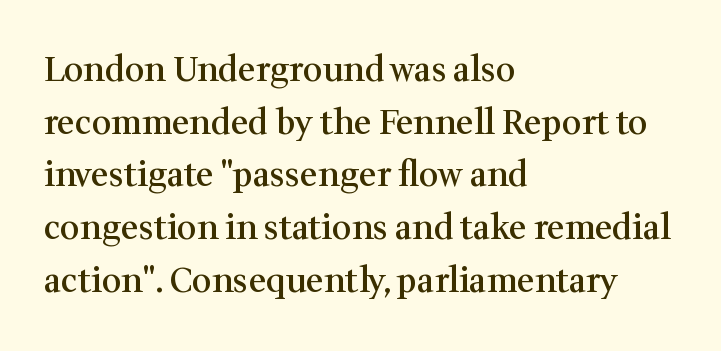
The image shows 34 px semibold serif type, upright; set left-aligned, normal line spacing (1.55x), normal letter spacing, not underlined; medium stroke contrast and a medium x-height.
